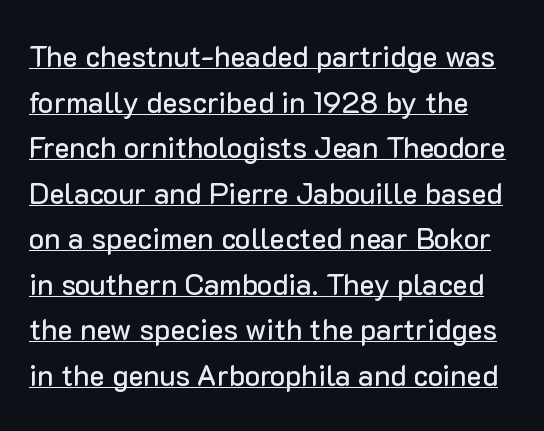
The image shows 29 px sans-serif type, upright; set normal line spacing (1.57x), normal letter spacing, underlined; low stroke contrast and a medium x-height.
